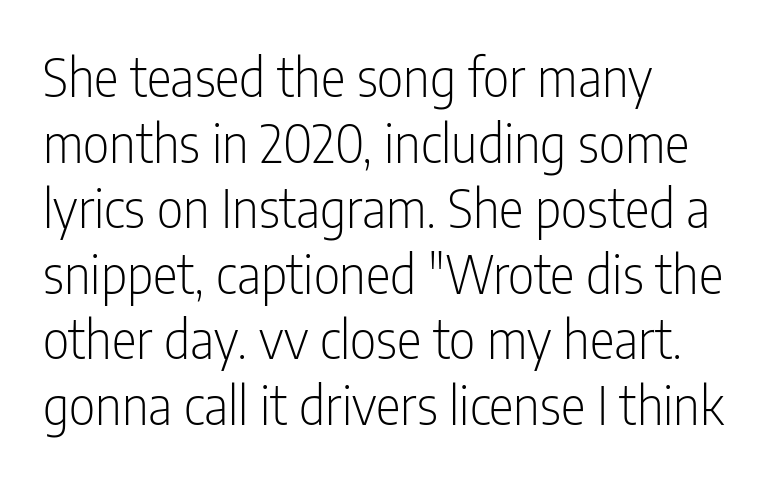
{"serif": "no", "italic": "no", "bold": "no", "weight": "light", "width": "condensed", "stroke_contrast": "low", "x_height": "medium", "monospaced": "no", "underline": "no", "align": "left", "line_spacing": "normal", "line_spacing_ratio": 1.26, "letter_spacing": "normal", "letter_spacing_em": 0.0, "glyph_px": 52}
